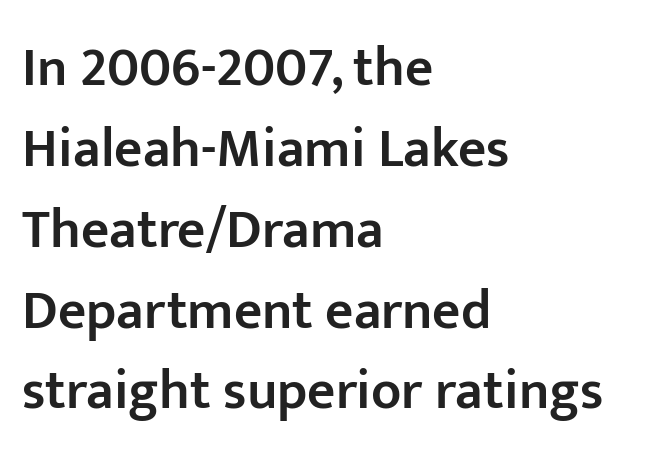
Do the characters align in a grid? No, the font is proportional. Every row of glyphs begins at an identical x-position on the left. The glyphs have the mass of a demibold cut, below bold. Standard letterfit; no display-style spreading of the glyphs.
